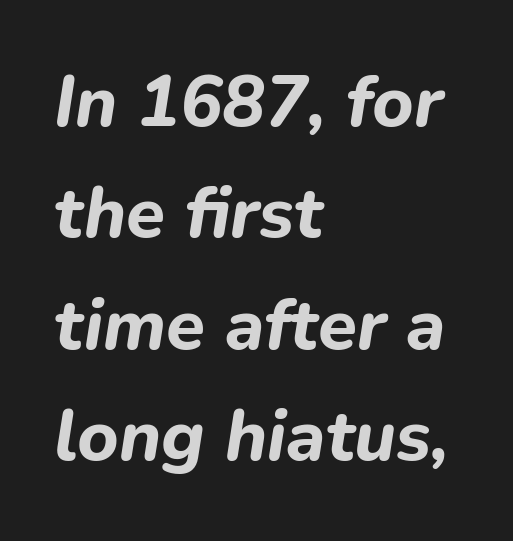
The image shows 71 px bold type, italic (leaning right); set left-aligned, normal line spacing (1.57x), normal letter spacing, not underlined; low stroke contrast and a medium x-height.
